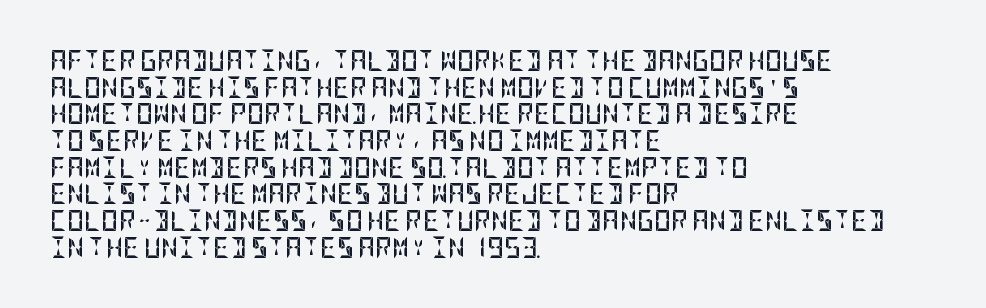
Q: Is the text bold? A: Yes.
Q: Is the text italic (slanted)? A: No, it is upright.
Q: Is the text underlined? A: No.
Q: How is the paragraph aligned? A: Left-aligned.
Q: Is the spacing between letters normal or unusually wide? A: Normal.
Q: Is the spacing between lines tight, normal or loose? A: Normal.
